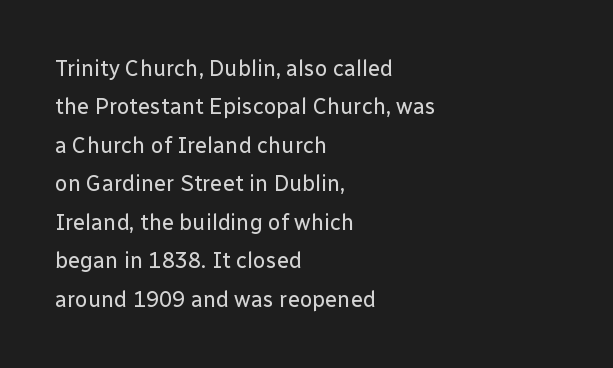
{"italic": "no", "bold": "no", "underline": "no", "align": "left", "line_spacing_ratio": 1.75, "letter_spacing": "normal", "letter_spacing_em": 0.0, "glyph_px": 22}
